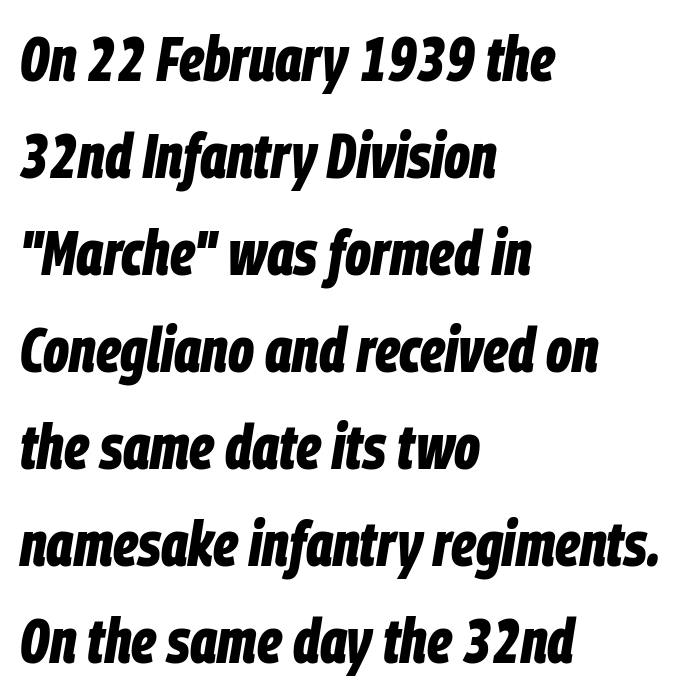
Q: Is the text bold? A: Yes.
Q: Is the text italic (slanted)? A: Yes, it leans right by about 9 degrees.
Q: Is the text underlined? A: No.
Q: How is the paragraph aligned? A: Left-aligned.
Q: Is the spacing between letters normal or unusually wide? A: Normal.
Q: Is the spacing between lines tight, normal or loose? A: Normal.
Q: Width (condensed, normal, or wide)? A: Condensed.
Q: Stroke contrast? A: Low.
Q: x-height? A: Large.
Q: Monospaced? A: No.
